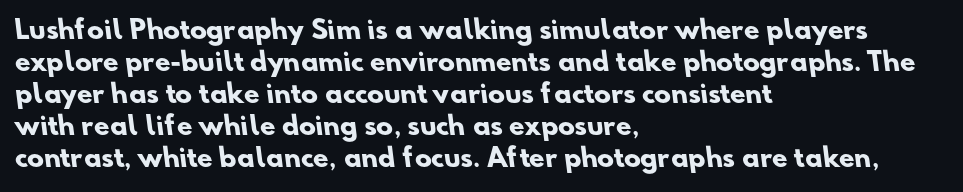
How are the letters spaced? Ordinarily, with no added tracking. Just letters on the line, the space beneath them empty. Compared with an ordinary text face, these strokes are far heavier — a full bold. All the whitespace from short lines collects on the right.
